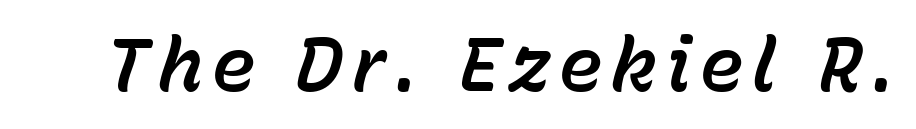
{"italic": "yes", "lean": "right", "slant_degrees": 15, "width": "normal", "stroke_contrast": "low", "x_height": "medium", "monospaced": "no", "underline": "no", "glyph_px": 75}
